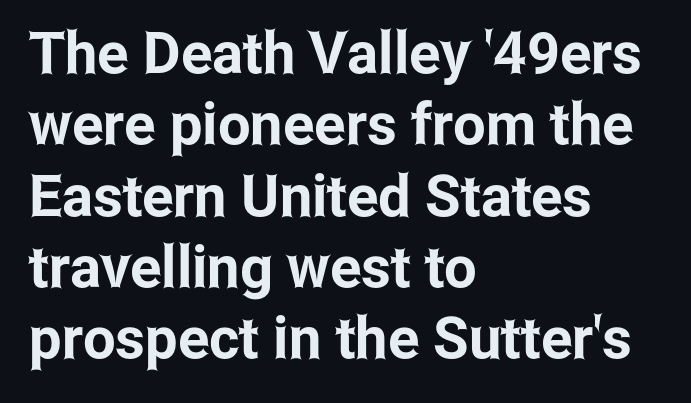
Just letters on the line, the space beneath them empty. Tracking here is standard; glyphs follow each other at the usual distance. Serifs: no, the terminals of the letterforms are clean. This sample has the flowing, uneven cadence of proportional lettering. Ordinary non-slanted type is in use.
